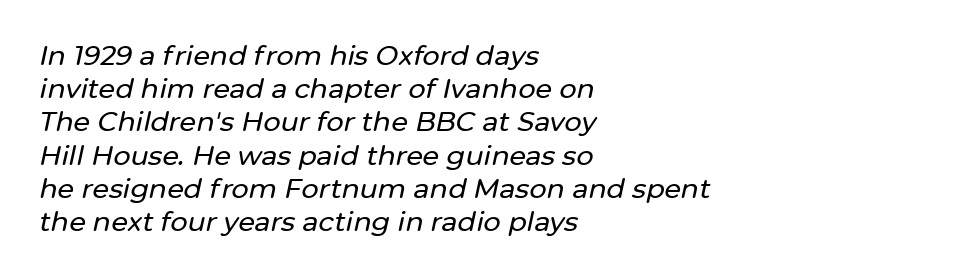
Q: Is the text italic (slanted)? A: Yes, it leans right by about 12 degrees.
Q: Is the text underlined? A: No.
Q: How is the paragraph aligned? A: Left-aligned.
Q: Is the spacing between letters normal or unusually wide? A: Normal.
